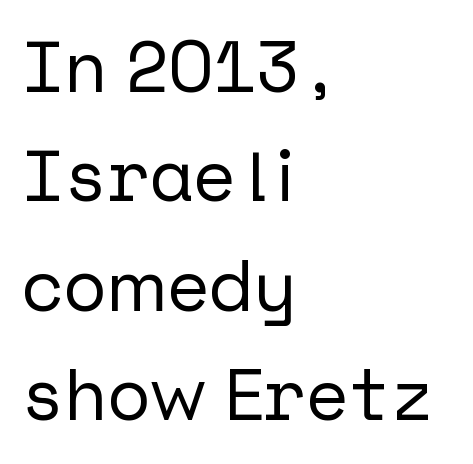
{"serif": "no", "italic": "no", "width": "normal", "stroke_contrast": "low", "x_height": "medium", "underline": "no", "align": "left", "line_spacing": "normal", "line_spacing_ratio": 1.52, "letter_spacing": "normal", "letter_spacing_em": 0.0, "glyph_px": 72}
